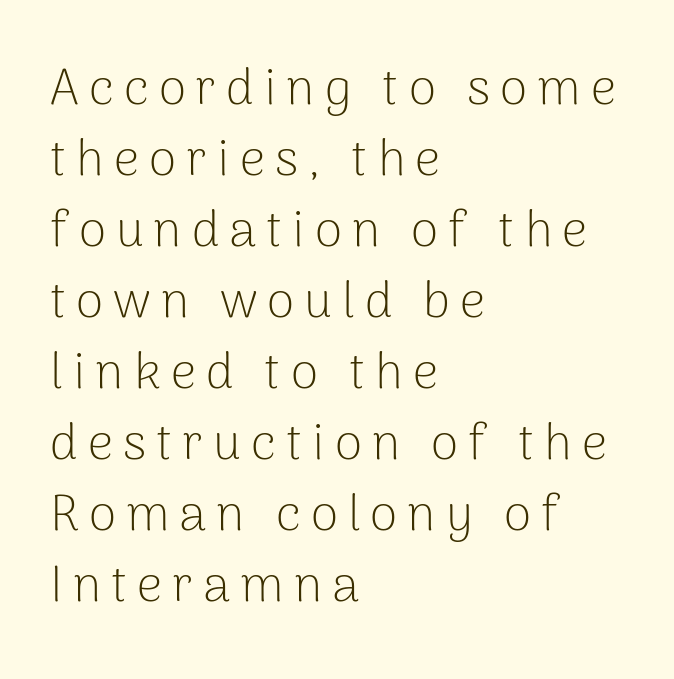
Q: Is the text bold? A: No.
Q: Is the text italic (slanted)? A: No, it is upright.
Q: Is the typeface a serif or a sans-serif typeface? A: Sans-serif.
Q: Is the text underlined? A: No.
Q: How is the paragraph aligned? A: Left-aligned.
Q: Is the spacing between letters normal or unusually wide? A: Unusually wide.
Q: Is the spacing between lines tight, normal or loose? A: Normal.
Q: Width (condensed, normal, or wide)? A: Normal.
Q: Stroke contrast? A: Low.
Q: x-height? A: Medium.
Q: Monospaced? A: No.
